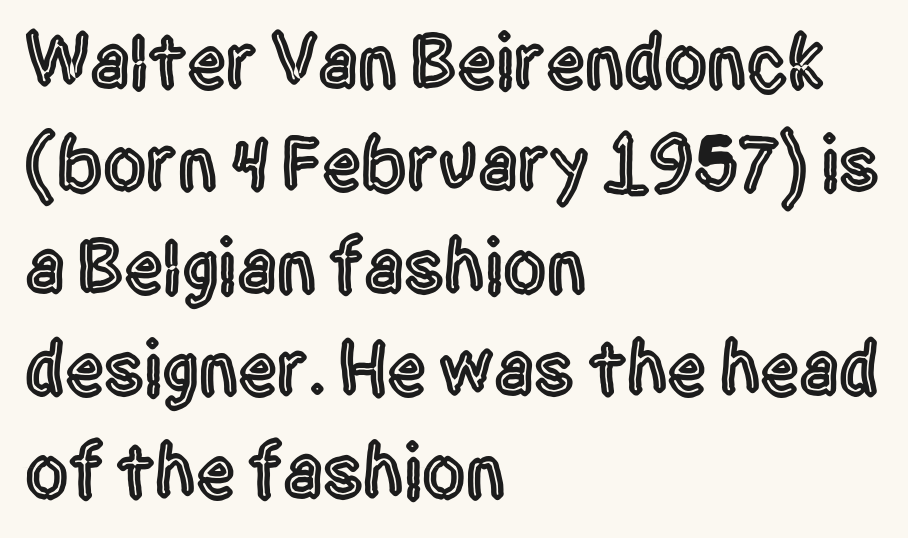
Q: Is the text italic (slanted)? A: No, it is upright.
Q: Is the typeface a serif or a sans-serif typeface? A: Sans-serif.
Q: Is the text underlined? A: No.
Q: How is the paragraph aligned? A: Left-aligned.
Q: Is the spacing between letters normal or unusually wide? A: Normal.
Q: Is the spacing between lines tight, normal or loose? A: Normal.
Q: Width (condensed, normal, or wide)? A: Condensed.
Q: x-height? A: Large.
Q: Monospaced? A: No.
